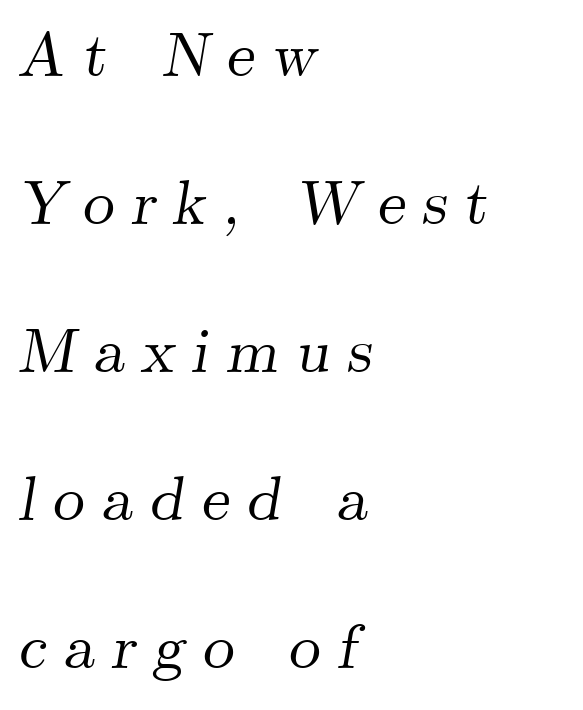
Q: Is the text italic (slanted)? A: Yes, it leans right by about 9 degrees.
Q: Is the typeface a serif or a sans-serif typeface? A: Serif.
Q: Is the text underlined? A: No.
Q: How is the paragraph aligned? A: Left-aligned.
Q: Is the spacing between letters normal or unusually wide? A: Unusually wide.
Q: Is the spacing between lines tight, normal or loose? A: Loose.
Q: Width (condensed, normal, or wide)? A: Normal.
Q: Stroke contrast? A: Medium.
Q: x-height? A: Small.
Q: Monospaced? A: No.
